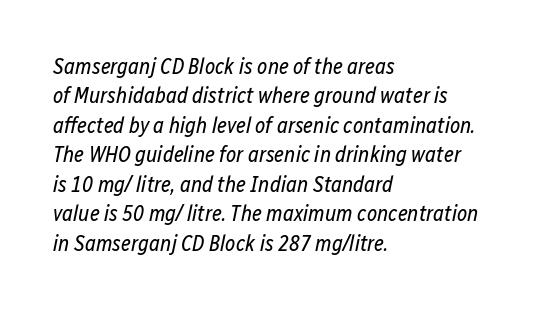
The image shows 22 px text type, italic (leaning right); set left-aligned, normal line spacing (1.34x), normal letter spacing, not underlined.
